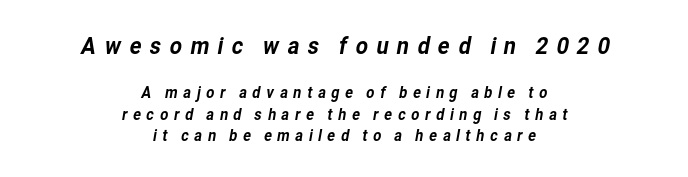
{"underline": "no", "align": "center", "line_spacing": "normal", "line_spacing_ratio": 1.36, "letter_spacing": "wide", "letter_spacing_em": 0.3, "larger_block": "first", "size_ratio": 1.5, "glyph_px": 24}
